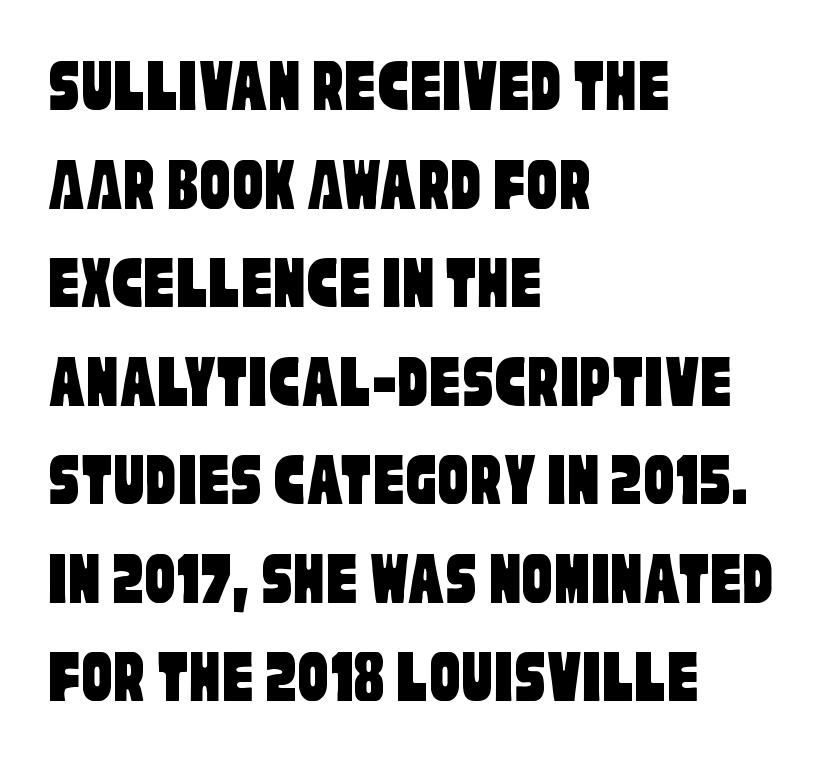
The image shows 77 px condensed sans-serif type; set left-aligned, normal line spacing (1.28x), normal letter spacing, not underlined; low stroke contrast and a large x-height.
